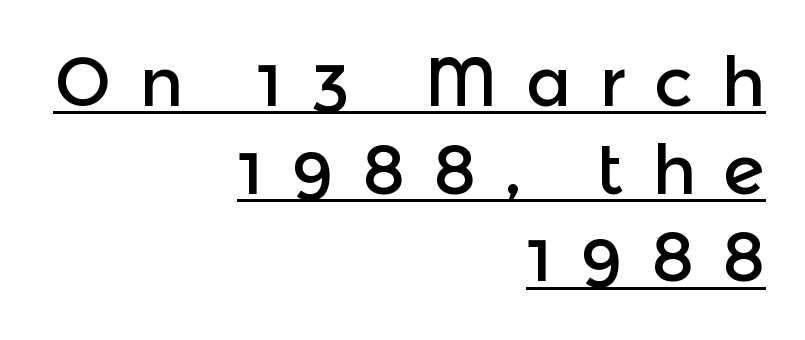
Is there an underline? Yes — a line sits under the letters. The setting favours the right margin, as signatures and pull-quotes sometimes do. Posture: straight, roman, zero tilt. This sample has the flowing, uneven cadence of proportional lettering. To sum up the face: it is a sans, with no serifs.
